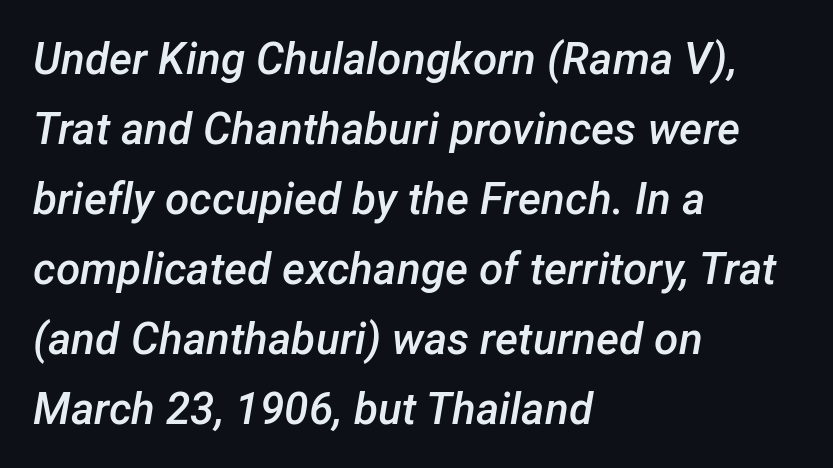
Q: Is the text bold? A: Semi-bold.
Q: Is the text italic (slanted)? A: Yes, it leans right by about 12 degrees.
Q: Is the text underlined? A: No.
Q: How is the paragraph aligned? A: Left-aligned.
Q: Is the spacing between letters normal or unusually wide? A: Normal.
Q: Is the spacing between lines tight, normal or loose? A: Normal.
Q: Width (condensed, normal, or wide)? A: Normal.
Q: Stroke contrast? A: Low.
Q: x-height? A: Medium.
Q: Monospaced? A: No.
